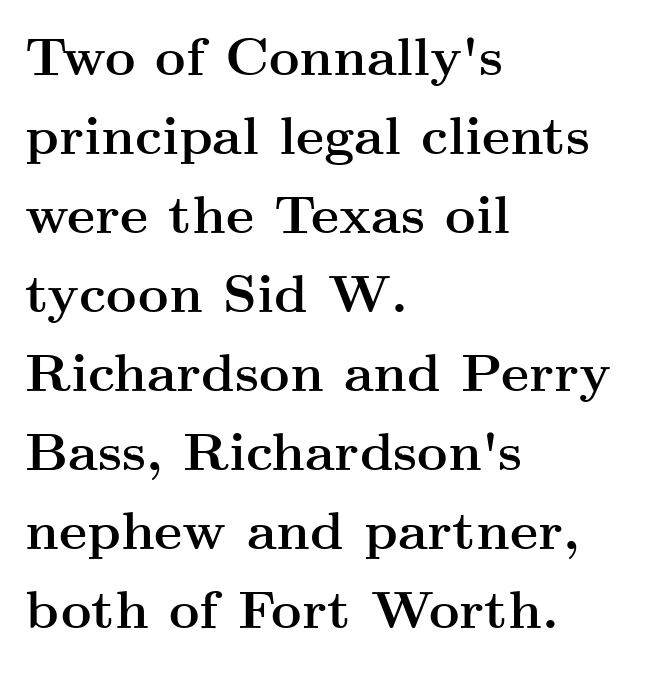
The image shows 53 px semibold, wide serif type, upright; set left-aligned, normal line spacing (1.49x), normal letter spacing, not underlined; medium stroke contrast and a small x-height.
